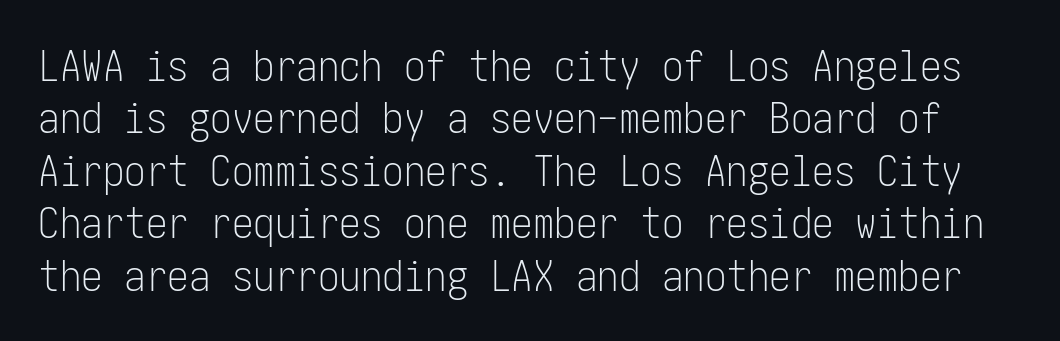
{"serif": "no", "italic": "no", "bold": "no", "weight": "light", "width": "condensed", "stroke_contrast": "low", "x_height": "medium", "underline": "no", "line_spacing_ratio": 1.22, "letter_spacing": "normal", "letter_spacing_em": 0.0, "glyph_px": 43}
